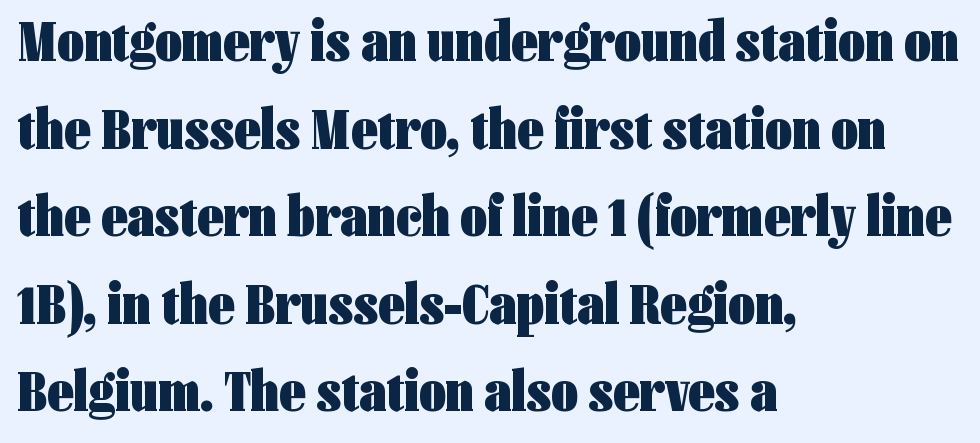
Q: Is the text bold? A: Yes.
Q: Is the text italic (slanted)? A: No, it is upright.
Q: Is the typeface a serif or a sans-serif typeface? A: Sans-serif.
Q: Is the text underlined? A: No.
Q: How is the paragraph aligned? A: Left-aligned.
Q: Is the spacing between letters normal or unusually wide? A: Normal.
Q: Is the spacing between lines tight, normal or loose? A: Normal.
Q: Width (condensed, normal, or wide)? A: Condensed.
Q: Stroke contrast? A: Low.
Q: x-height? A: Medium.
Q: Monospaced? A: No.
